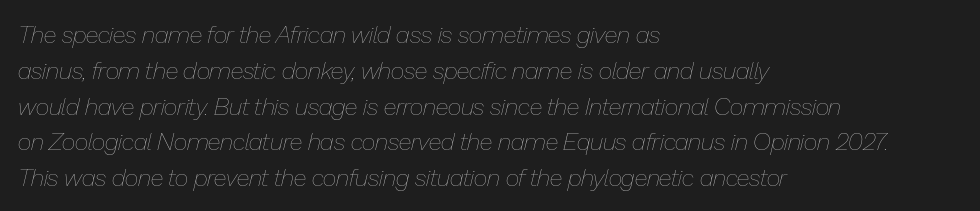
Q: Is the text bold? A: No.
Q: Is the text italic (slanted)? A: Yes, it leans right by about 13 degrees.
Q: Is the text underlined? A: No.
Q: How is the paragraph aligned? A: Left-aligned.
Q: Is the spacing between letters normal or unusually wide? A: Normal.
Q: Is the spacing between lines tight, normal or loose? A: Normal.
